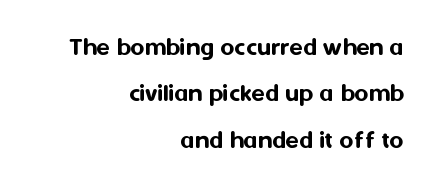
Q: Is the text italic (slanted)? A: No, it is upright.
Q: Is the text underlined? A: No.
Q: How is the paragraph aligned? A: Right-aligned.
Q: Is the spacing between letters normal or unusually wide? A: Normal.
